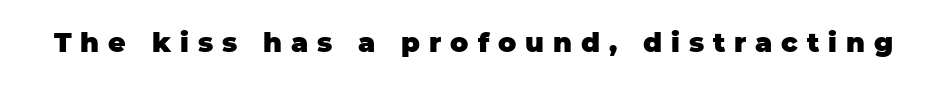
Q: Is the text bold? A: Yes.
Q: Is the text italic (slanted)? A: No, it is upright.
Q: Is the text underlined? A: No.
Q: Is the spacing between letters normal or unusually wide? A: Unusually wide.
